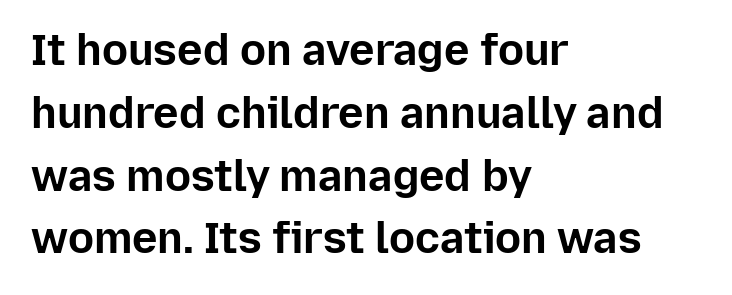
The image shows 43 px bold sans-serif type, upright; set left-aligned, normal line spacing (1.46x), normal letter spacing, not underlined; low stroke contrast and a medium x-height.
